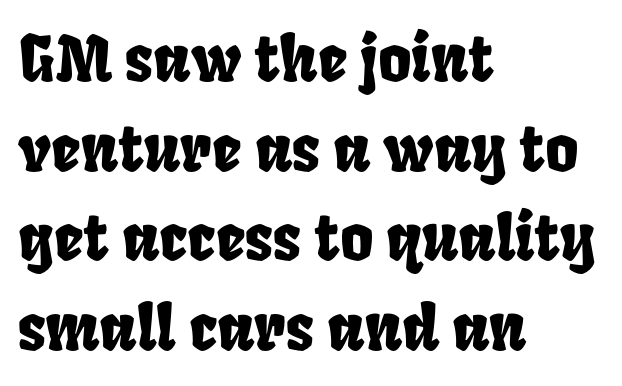
{"width": "condensed", "stroke_contrast": "low", "x_height": "large", "monospaced": "no", "underline": "no", "align": "left", "line_spacing": "normal", "line_spacing_ratio": 1.4, "letter_spacing": "normal", "letter_spacing_em": 0.0, "glyph_px": 64}
